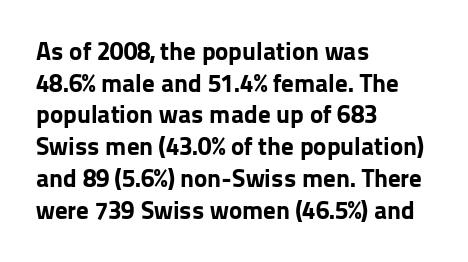
The image shows 25 px bold type, upright; set left-aligned, normal line spacing (1.27x), normal letter spacing, not underlined.
